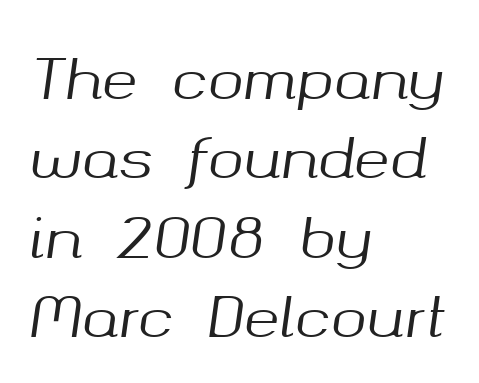
{"italic": "yes", "lean": "right", "slant_degrees": 8, "width": "normal", "stroke_contrast": "medium", "x_height": "medium", "monospaced": "no", "underline": "no", "align": "left", "line_spacing": "normal", "line_spacing_ratio": 1.47, "letter_spacing": "normal", "letter_spacing_em": 0.0, "glyph_px": 54}
